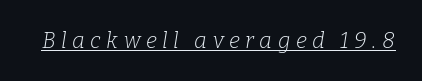
The image shows 22 px text type, italic (leaning right); set unusually wide letter spacing (+0.25 em), underlined.
